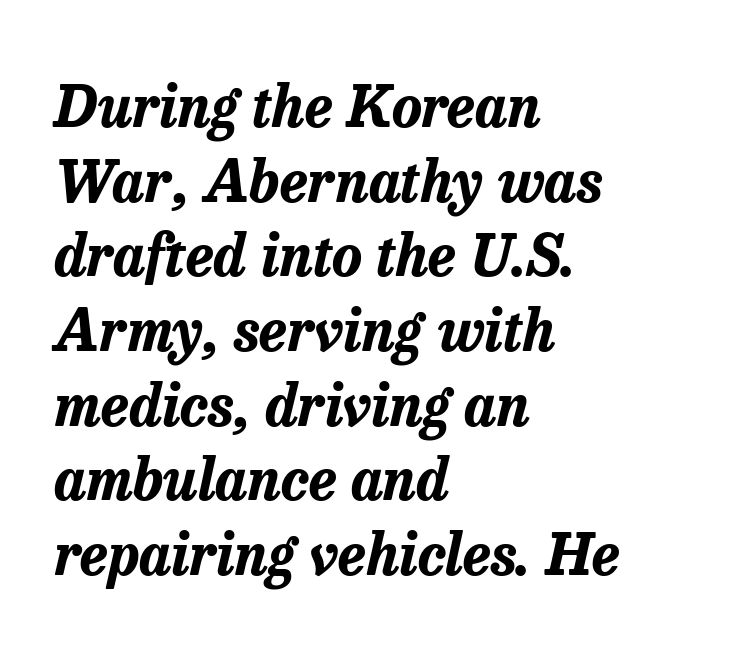
Q: Is the text bold? A: Yes.
Q: Is the text italic (slanted)? A: Yes, it leans right by about 13 degrees.
Q: Is the text underlined? A: No.
Q: How is the paragraph aligned? A: Left-aligned.
Q: Is the spacing between letters normal or unusually wide? A: Normal.
Q: Is the spacing between lines tight, normal or loose? A: Normal.
Q: Width (condensed, normal, or wide)? A: Normal.
Q: Stroke contrast? A: Low.
Q: x-height? A: Medium.
Q: Monospaced? A: No.
